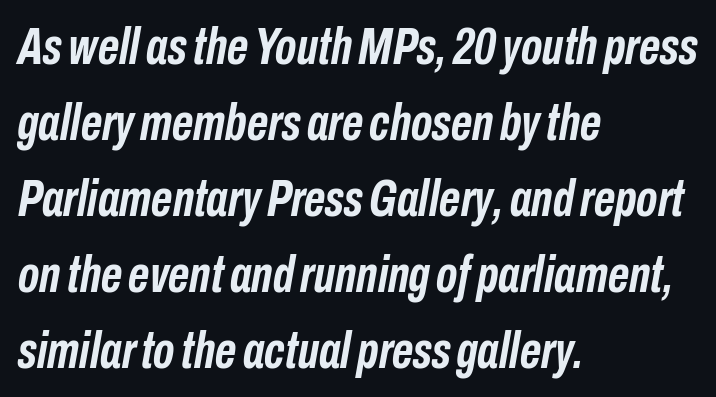
Is the letter spacing exaggerated? No — it looks like the ordinary default. Line starts are locked; line ends wander. This is heavy type, rendered in bold. Is this a fixed-width face? No — the glyphs have proportional, varying widths. No word sits above an underline. There's an unmistakable incline to the writing here.
